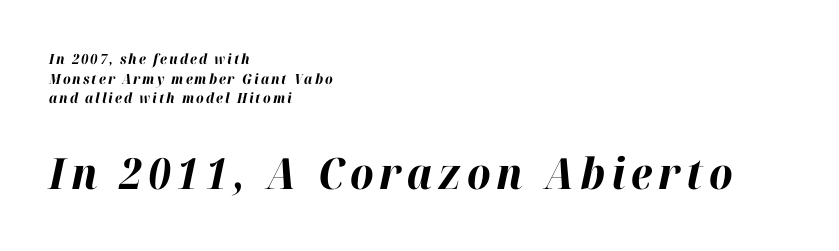
Q: Is the text bold? A: Yes.
Q: Is the text italic (slanted)? A: Yes, it leans right by about 12 degrees.
Q: Is the text underlined? A: No.
Q: How is the paragraph aligned? A: Left-aligned.
Q: Is the spacing between lines tight, normal or loose? A: Normal.
Q: Which block of text is set in a larger size, the first (top) or the second (bottom)? A: The second (bottom) one.
Q: Width (condensed, normal, or wide)? A: Normal.
Q: Stroke contrast? A: High.
Q: x-height? A: Medium.
Q: Monospaced? A: No.
